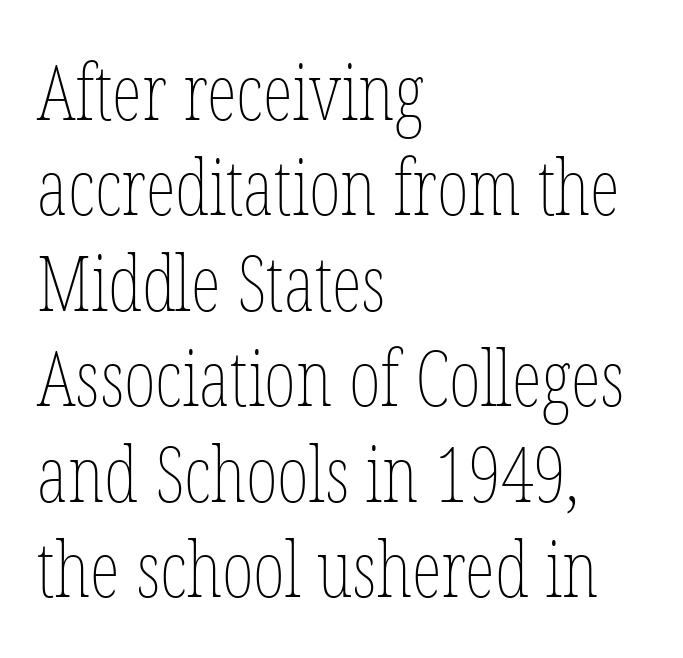
Heft: none added — not bold. The paragraph has a hard left edge and a soft right edge. Honestly, the letter spacing is just normal — you wouldn't notice it. Beneath every word, the page is bare. The lettering stays uniformly vertical, giving the passage a roman look.
